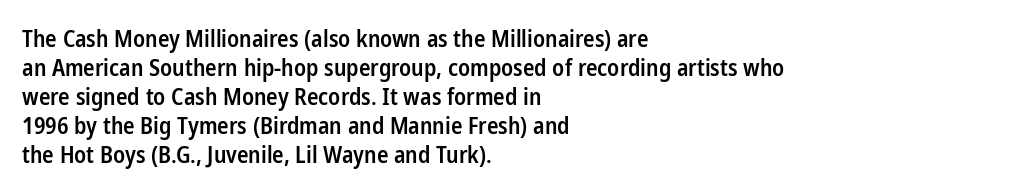
The image shows 23 px text type, upright; set left-aligned, normal line spacing (1.26x), normal letter spacing, not underlined.
